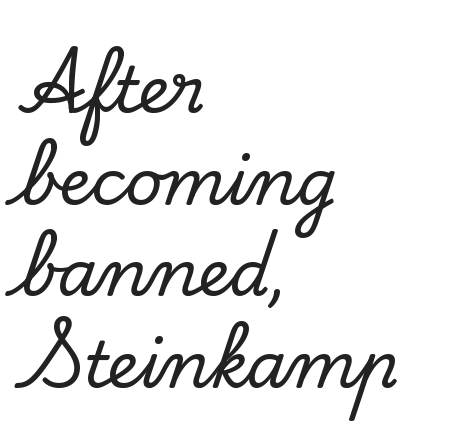
The image shows 64 px serif type; set left-aligned, normal line spacing (1.43x), normal letter spacing, not underlined; low stroke contrast and a small x-height.
